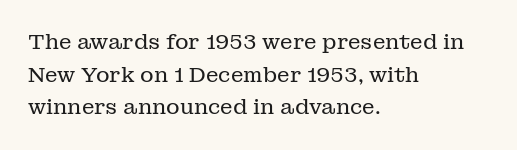
Q: Is the text bold? A: No.
Q: Is the text italic (slanted)? A: No, it is upright.
Q: Is the text underlined? A: No.
Q: How is the paragraph aligned? A: Left-aligned.
Q: Is the spacing between letters normal or unusually wide? A: Normal.
Q: Is the spacing between lines tight, normal or loose? A: Normal.
